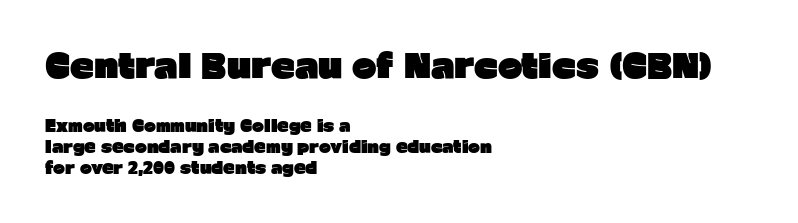
No word sits above an underline. The rag falls on the right side of this text block. What weight is shown? A full bold with thick strokes. Posture: straight, roman, zero tilt. The vertical gap from one line to the next is medium.
